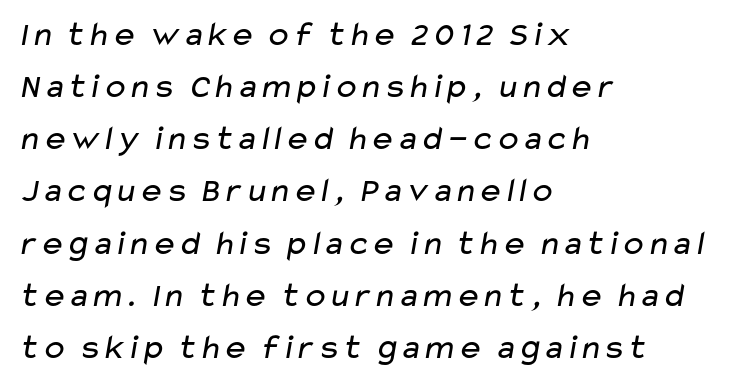
{"serif": "no", "bold": "no", "weight": "regular", "width": "wide", "stroke_contrast": "low", "x_height": "medium", "monospaced": "no", "underline": "no", "align": "left", "line_spacing": "normal", "line_spacing_ratio": 1.49, "letter_spacing": "normal", "letter_spacing_em": 0.0, "glyph_px": 35}
